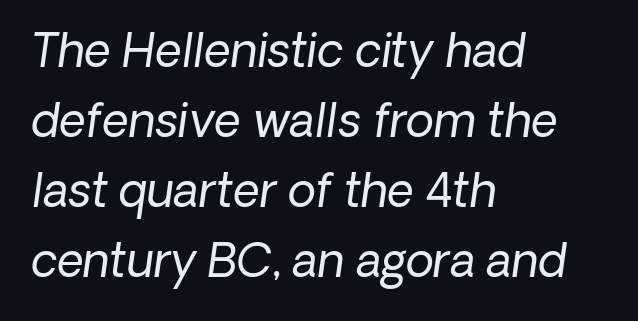
Letters have the restrained weight of plain body copy at most. Alignment: flush left. Clear beneath every line of the passage. The horizontal fit of the characters is conventional and even.
